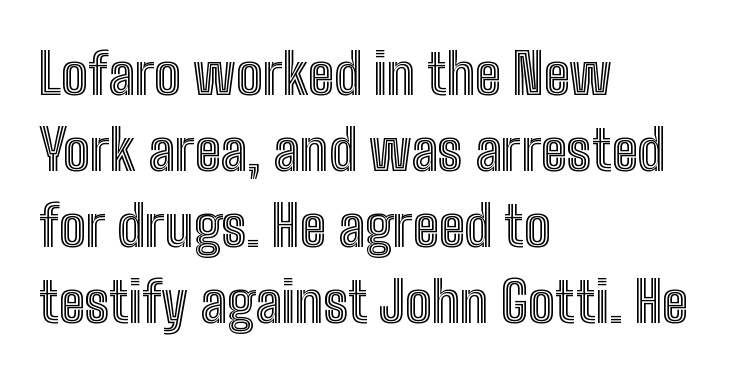
Here the designer chose a conventional face with non-uniform glyph widths. Baseline-to-baseline distance is the conventional proportion of letter height. These lines stack with their left ends in a neat column. The lettering stays uniformly vertical, giving the passage a roman look.
